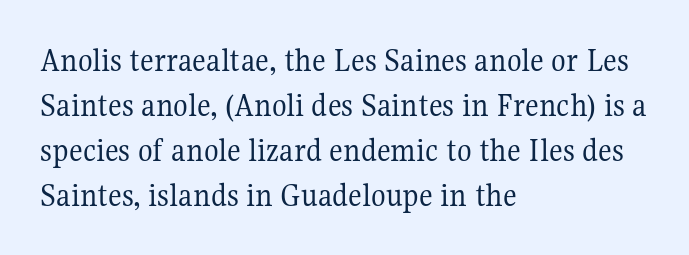
{"serif": "yes", "italic": "no", "bold": "no", "weight": "regular", "width": "normal", "stroke_contrast": "medium", "x_height": "medium", "monospaced": "no", "underline": "no", "align": "left", "line_spacing": "normal", "line_spacing_ratio": 1.32, "letter_spacing": "normal", "letter_spacing_em": 0.0, "glyph_px": 34}
